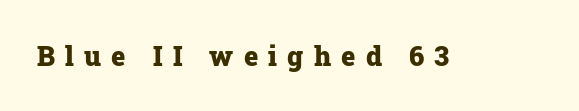
Q: Is the text bold? A: Yes.
Q: Is the text italic (slanted)? A: No, it is upright.
Q: Is the text underlined? A: No.
Q: Is the spacing between letters normal or unusually wide? A: Unusually wide.
